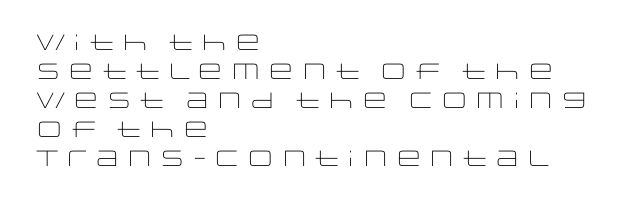
Q: Is the text bold? A: No.
Q: Is the text italic (slanted)? A: No, it is upright.
Q: Is the text underlined? A: No.
Q: How is the paragraph aligned? A: Left-aligned.
Q: Is the spacing between letters normal or unusually wide? A: Normal.
Q: Is the spacing between lines tight, normal or loose? A: Normal.
